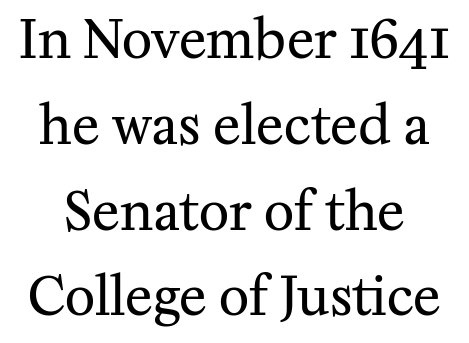
The image shows 52 px regular-weight serif type, upright; set normal line spacing (1.65x), normal letter spacing, not underlined; medium stroke contrast and a medium x-height.
